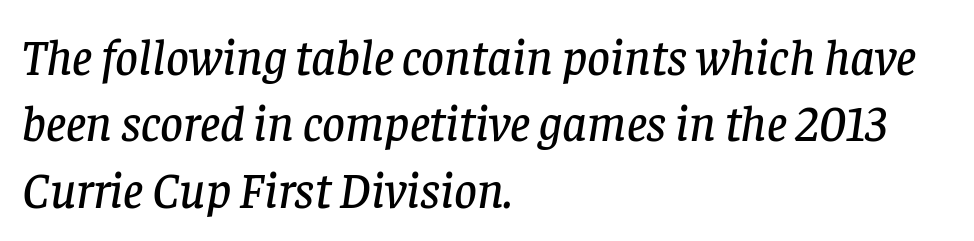
{"serif": "yes", "italic": "yes", "lean": "right", "slant_degrees": 8, "width": "normal", "stroke_contrast": "low", "x_height": "large", "monospaced": "no", "underline": "no", "align": "left", "line_spacing": "normal", "line_spacing_ratio": 1.33, "letter_spacing": "normal", "letter_spacing_em": 0.0, "glyph_px": 50}
